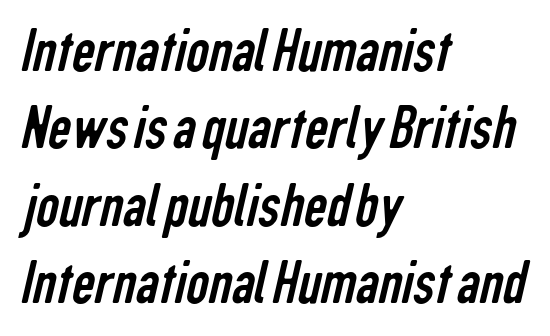
Any mark beneath the type? The region is blank. Each letter's strokes conclude bluntly, with no projecting serifs. The font is comparable to plain body text, perhaps lighter. Students, note that the glyphs here touch the page at normal intervals. The paragraph has a hard left edge and a soft right edge.
